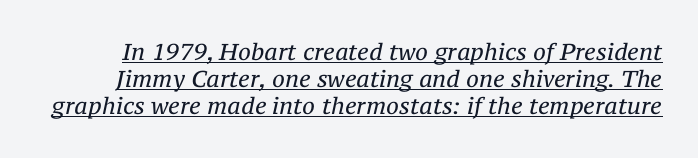
{"italic": "yes", "lean": "right", "slant_degrees": 12, "bold": "no", "underline": "yes", "line_spacing_ratio": 1.18, "letter_spacing": "normal", "letter_spacing_em": 0.0, "glyph_px": 23}
